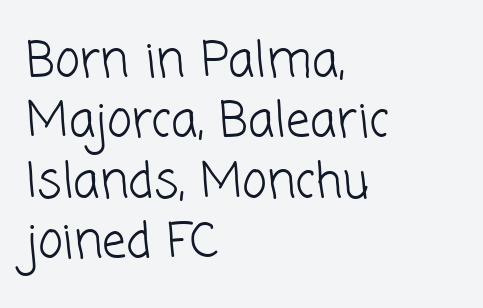
The characters display no serif detailing; their extremities are plain. Spacing verdict: proportional, widths tailored to each character. This sample uses plain, unmodified letter spacing. Normally led — the rows are evenly, conventionally spaced. The rag falls on the right side of this text block.
